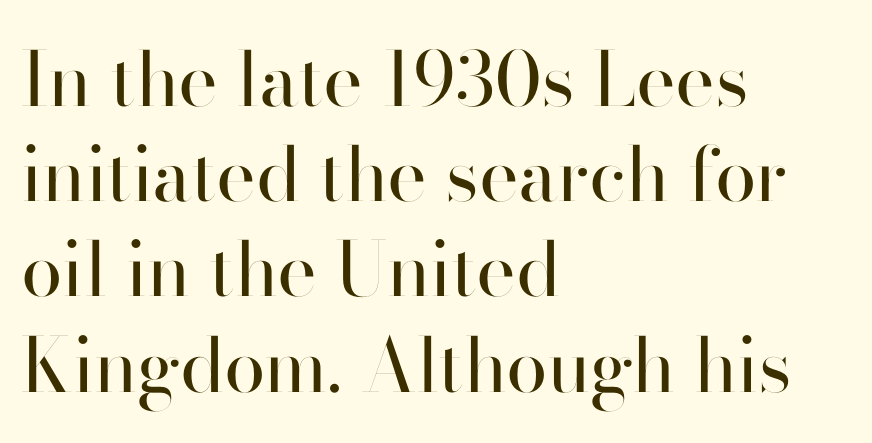
Q: Is the text bold? A: No.
Q: Is the text italic (slanted)? A: No, it is upright.
Q: Is the typeface a serif or a sans-serif typeface? A: Sans-serif.
Q: Is the text underlined? A: No.
Q: How is the paragraph aligned? A: Left-aligned.
Q: Is the spacing between letters normal or unusually wide? A: Normal.
Q: Is the spacing between lines tight, normal or loose? A: Normal.
Q: Width (condensed, normal, or wide)? A: Normal.
Q: Stroke contrast? A: High.
Q: x-height? A: Small.
Q: Monospaced? A: No.
